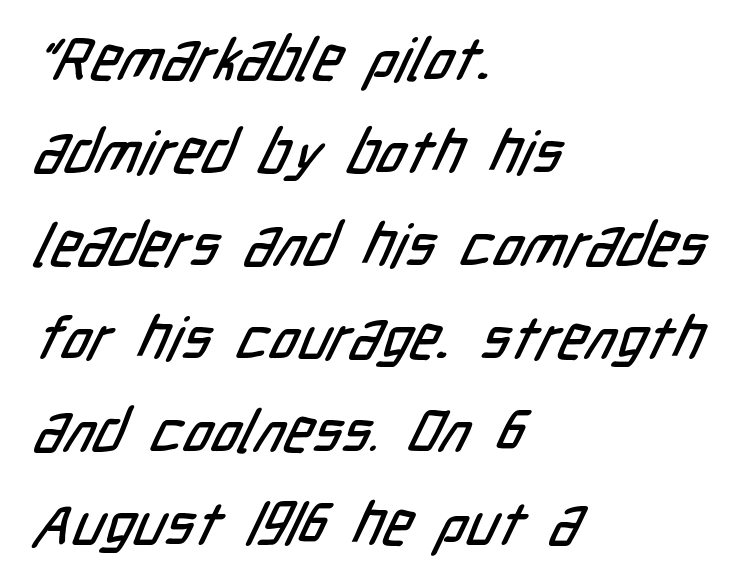
{"serif": "no", "width": "condensed", "stroke_contrast": "low", "x_height": "medium", "monospaced": "no", "underline": "no", "align": "left", "line_spacing": "normal", "line_spacing_ratio": 1.55, "letter_spacing": "normal", "letter_spacing_em": 0.0, "glyph_px": 60}
